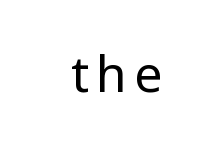
Q: Is the text bold? A: No.
Q: Is the text italic (slanted)? A: No, it is upright.
Q: Is the typeface a serif or a sans-serif typeface? A: Sans-serif.
Q: Is the text underlined? A: No.
Q: Width (condensed, normal, or wide)? A: Condensed.
Q: Stroke contrast? A: Low.
